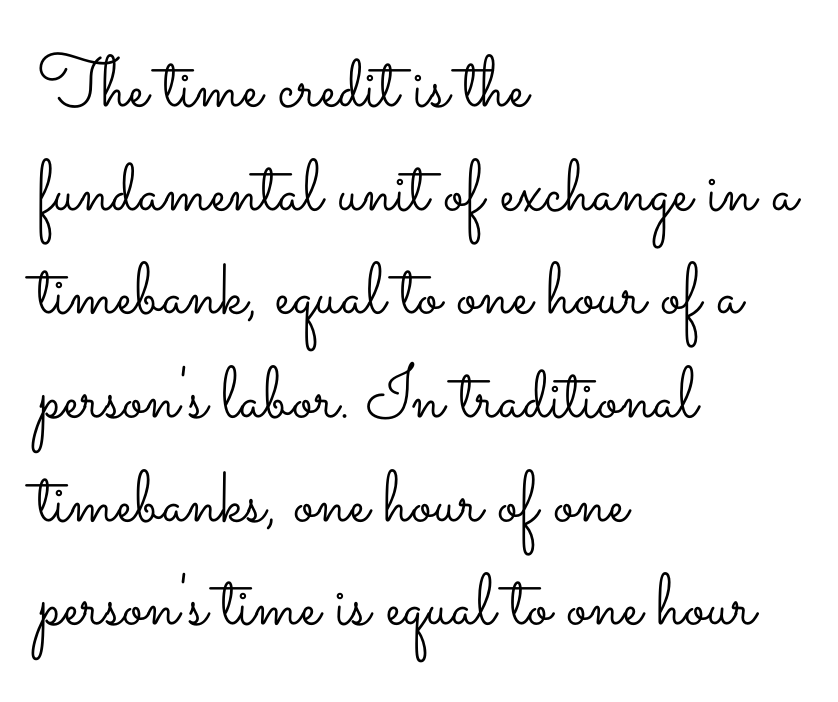
The image shows 73 px light, wide type; set left-aligned, normal line spacing (1.42x), normal letter spacing, not underlined; low stroke contrast and a small x-height.
